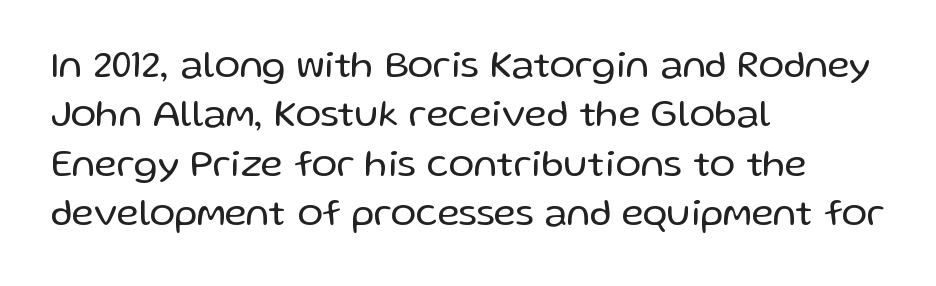
Q: Is the text bold? A: No.
Q: Is the text italic (slanted)? A: No, it is upright.
Q: Is the typeface a serif or a sans-serif typeface? A: Sans-serif.
Q: Is the text underlined? A: No.
Q: How is the paragraph aligned? A: Left-aligned.
Q: Is the spacing between letters normal or unusually wide? A: Normal.
Q: Is the spacing between lines tight, normal or loose? A: Normal.
Q: Width (condensed, normal, or wide)? A: Normal.
Q: Stroke contrast? A: Low.
Q: x-height? A: Medium.
Q: Monospaced? A: No.
